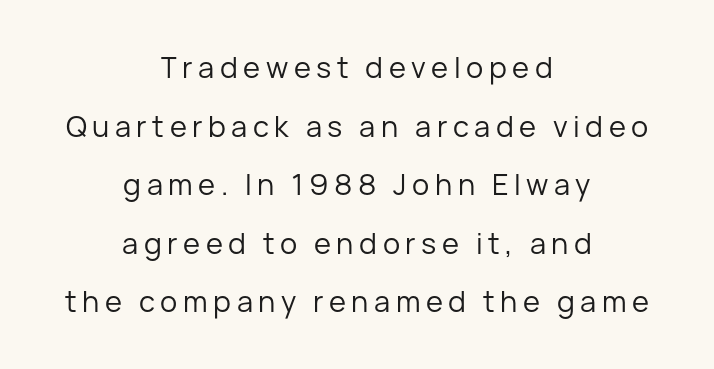
The lettering stays uniformly vertical, giving the passage a roman look. Serifs: no, the terminals of the letterforms are clean. The typesetter chose a symmetrical, centered arrangement here. The words here are not underlined. Compared with a typical body face, this is equally light or lighter still.
